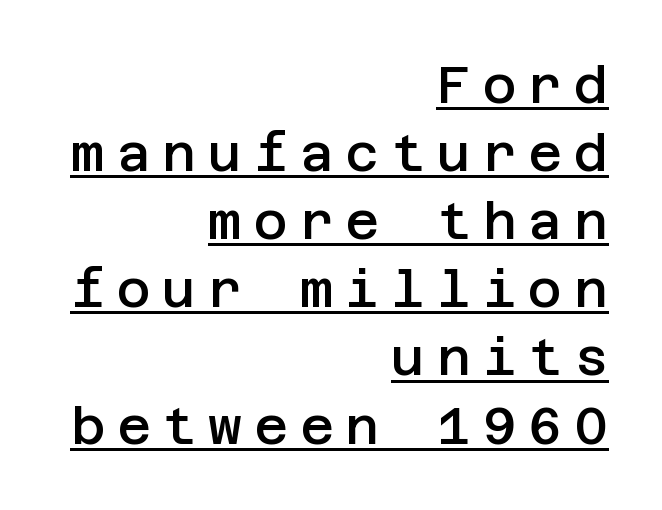
{"serif": "no", "italic": "no", "bold": "semi", "weight": "semibold", "width": "normal", "stroke_contrast": "low", "x_height": "large", "underline": "yes", "align": "right", "line_spacing": "normal", "line_spacing_ratio": 1.31, "letter_spacing": "wide", "letter_spacing_em": 0.23, "glyph_px": 52}
